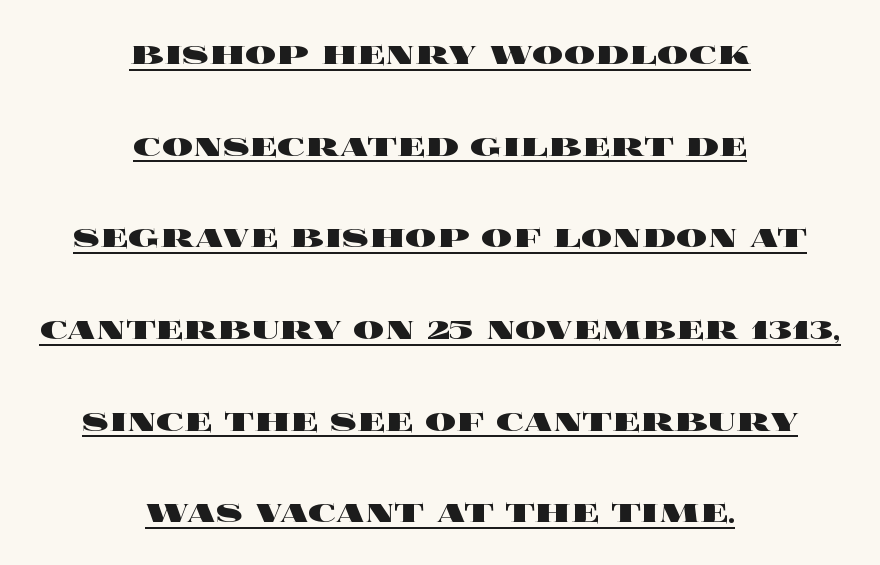
{"italic": "no", "bold": "yes", "weight": "heavy", "width": "wide", "x_height": "large", "monospaced": "no", "underline": "yes", "align": "center", "line_spacing": "loose", "line_spacing_ratio": 2.35, "letter_spacing": "normal", "letter_spacing_em": 0.0, "glyph_px": 39}
